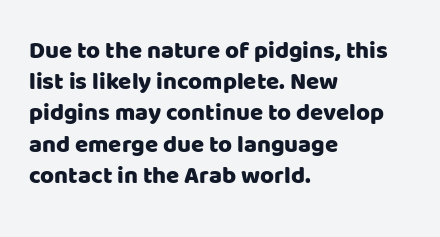
{"italic": "no", "underline": "no", "align": "left", "line_spacing": "normal", "line_spacing_ratio": 1.3, "letter_spacing": "normal", "letter_spacing_em": 0.0, "glyph_px": 24}
